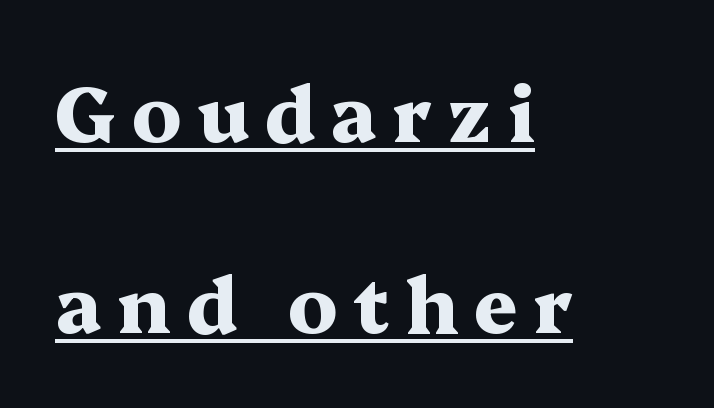
Note the varied advance widths — an 'i' is clearly narrower than an 'm'. Nope, not italic — everything's standing straight. The rendering uses a bold face; every stroke is thick and dark. A student would call this left alignment; a typographer would say flush left, rag right. Each letter's strokes conclude with small projecting serifs. Baseline-to-baseline distance is far greater than the letter height.
